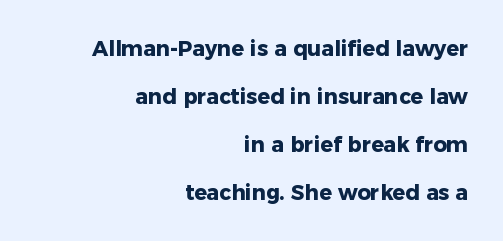
Check the space under the baseline: it is left empty. The rendering uses a large line-height, opening up the rows. The text block is weighted toward the right margin, trailing off unevenly leftward. Nobody touched the tracking dial on this one. The letters are bold, with thick, heavy strokes.
